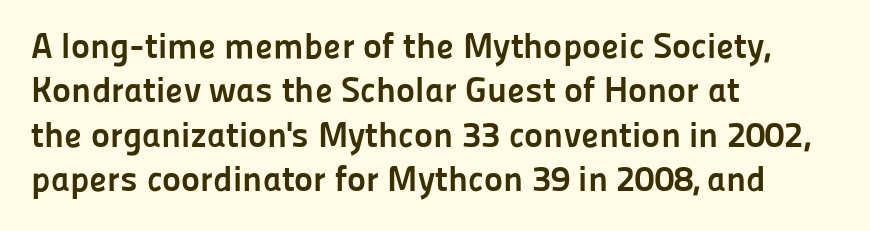
Unmarked baselines from the first word to the last. The type is set solid horizontally, with unmodified tracking. The rendering anchors every line to the left-hand side. Each letter's strokes conclude bluntly, with no projecting serifs. The letters are bold, with thick, heavy strokes. When letters stand straight like this, we call the style roman or upright.
